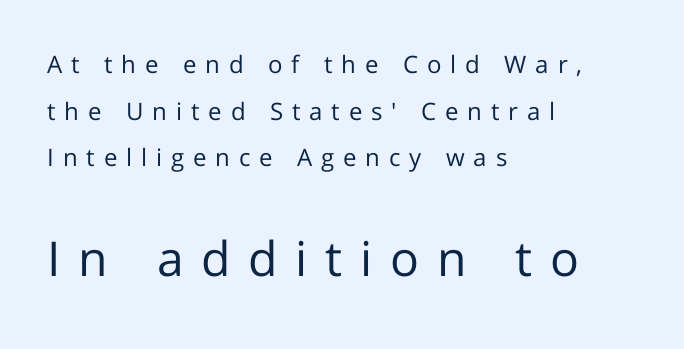
Q: Is the text bold? A: No.
Q: Is the text italic (slanted)? A: No, it is upright.
Q: Is the typeface a serif or a sans-serif typeface? A: Sans-serif.
Q: Is the text underlined? A: No.
Q: How is the paragraph aligned? A: Left-aligned.
Q: Is the spacing between letters normal or unusually wide? A: Unusually wide.
Q: Is the spacing between lines tight, normal or loose? A: Loose.
Q: Which block of text is set in a larger size, the first (top) or the second (bottom)? A: The second (bottom) one.
Q: Width (condensed, normal, or wide)? A: Normal.
Q: Stroke contrast? A: Low.
Q: x-height? A: Medium.
Q: Monospaced? A: No.
